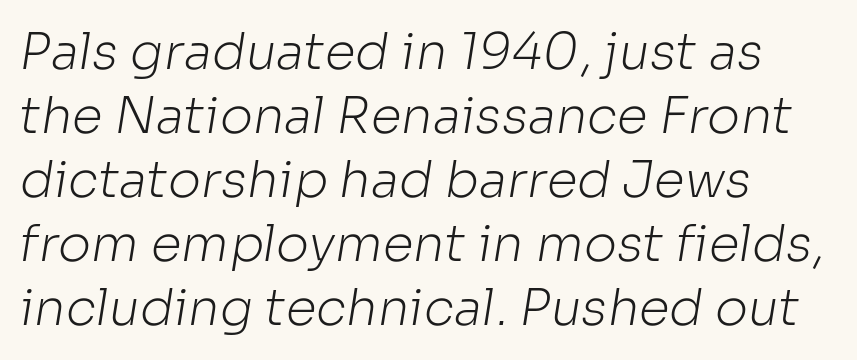
The image shows 50 px light sans-serif type; set left-aligned, normal line spacing (1.28x), normal letter spacing, not underlined; low stroke contrast and a medium x-height.
